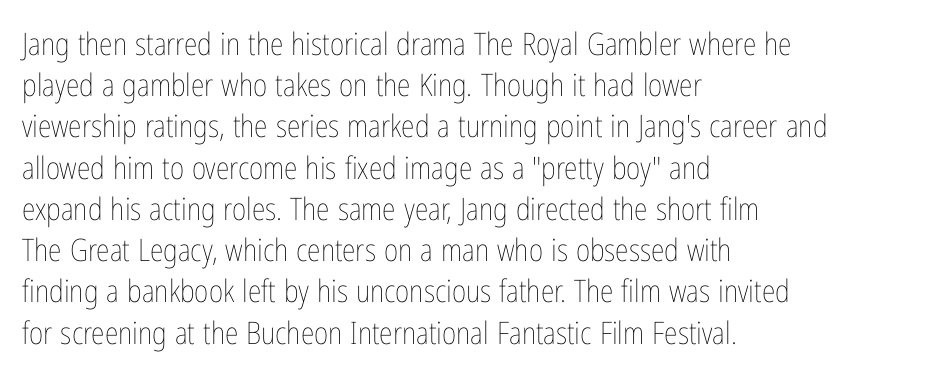
Q: Is the text bold? A: No.
Q: Is the text italic (slanted)? A: No, it is upright.
Q: Is the text underlined? A: No.
Q: How is the paragraph aligned? A: Left-aligned.
Q: Is the spacing between letters normal or unusually wide? A: Normal.
Q: Is the spacing between lines tight, normal or loose? A: Normal.
Q: Width (condensed, normal, or wide)? A: Condensed.
Q: Stroke contrast? A: Low.
Q: x-height? A: Medium.
Q: Monospaced? A: No.
